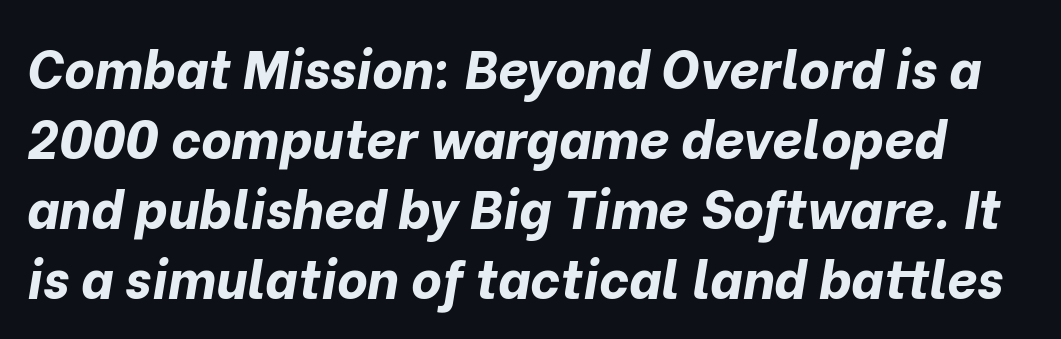
Words float on clear page, feet unadorned. The tracking reads as untouched default to a designer's eye. Observe the lean: these are italic letterforms. The passage shown stacks its lines at a standard gap.
